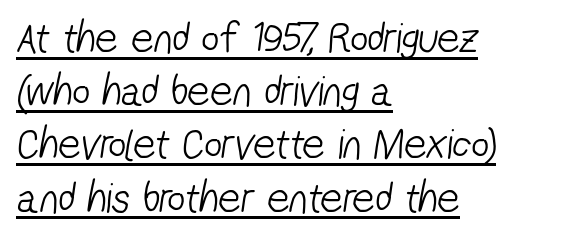
Q: Is the text bold? A: No.
Q: Is the typeface a serif or a sans-serif typeface? A: Sans-serif.
Q: Is the text underlined? A: Yes.
Q: How is the paragraph aligned? A: Left-aligned.
Q: Is the spacing between letters normal or unusually wide? A: Normal.
Q: Width (condensed, normal, or wide)? A: Condensed.
Q: Stroke contrast? A: Low.
Q: x-height? A: Medium.
Q: Monospaced? A: No.
